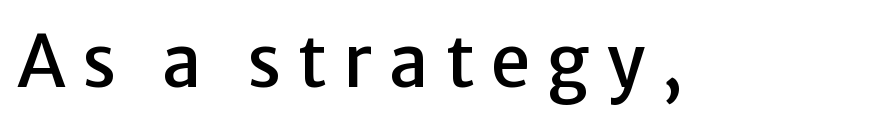
A typesetter would call this proportional, since set widths differ per character. What stands out about the letter spacing? Its width — letters are far apart. The font's upright variant was chosen for this text. Anything drawn beneath the words? Only blank space. Stroke terminals: plain, sans-serif.
